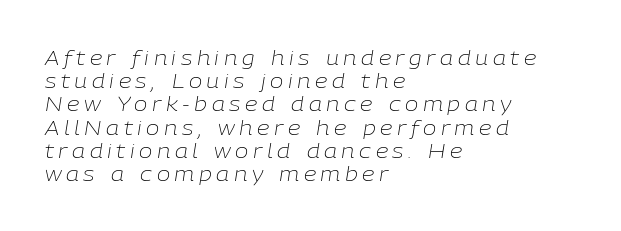
Q: Is the text bold? A: No.
Q: Is the text italic (slanted)? A: Yes, it leans right by about 9 degrees.
Q: Is the text underlined? A: No.
Q: How is the paragraph aligned? A: Left-aligned.
Q: Is the spacing between letters normal or unusually wide? A: Unusually wide.
